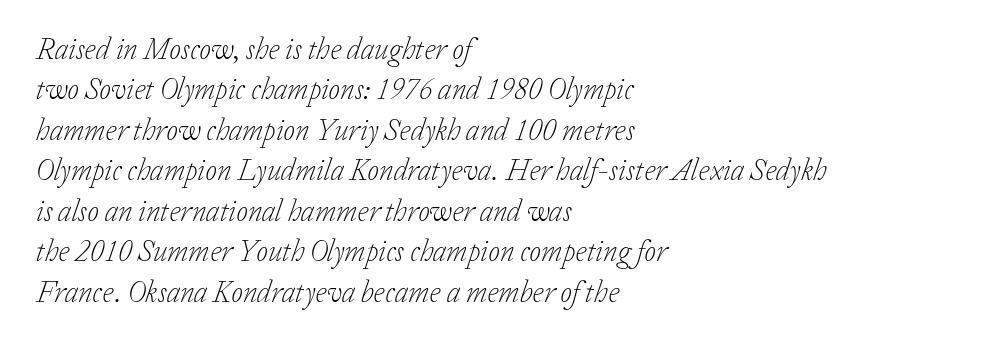
The image shows 30 px light serif type, italic (leaning right); set left-aligned, normal line spacing (1.35x), normal letter spacing, not underlined; low stroke contrast and a medium x-height.
